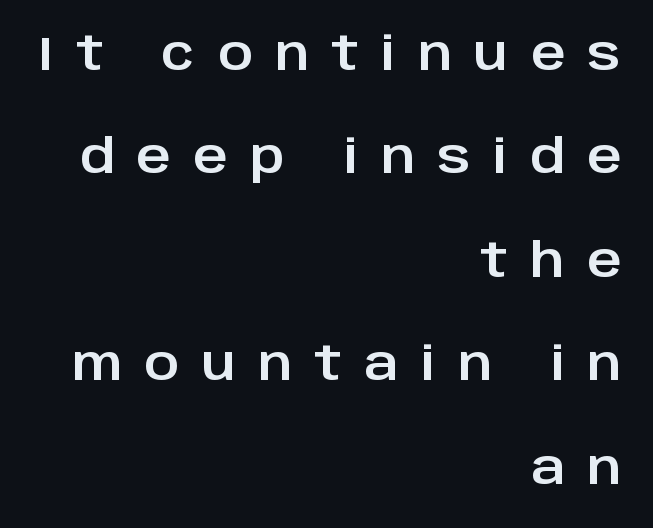
{"serif": "no", "italic": "no", "width": "normal", "stroke_contrast": "low", "x_height": "large", "monospaced": "no", "underline": "no", "align": "right", "line_spacing": "loose", "line_spacing_ratio": 2.2, "letter_spacing": "wide", "letter_spacing_em": 0.48, "glyph_px": 47}
